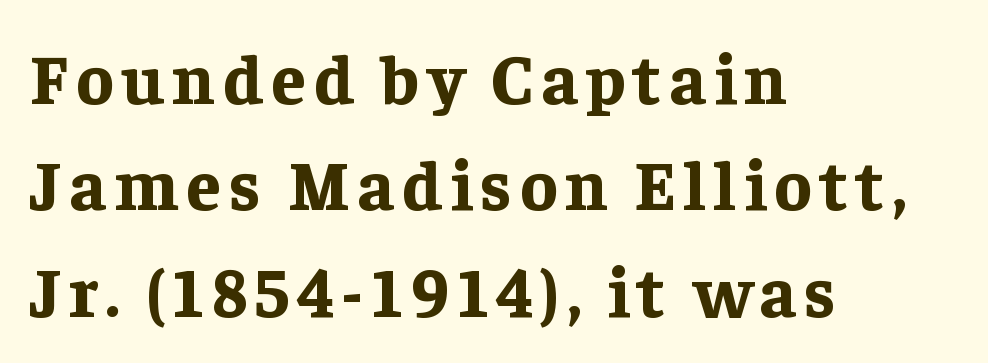
Q: Is the text bold? A: Yes.
Q: Is the text italic (slanted)? A: No, it is upright.
Q: Is the typeface a serif or a sans-serif typeface? A: Serif.
Q: Is the text underlined? A: No.
Q: How is the paragraph aligned? A: Left-aligned.
Q: Is the spacing between lines tight, normal or loose? A: Normal.
Q: Width (condensed, normal, or wide)? A: Normal.
Q: Stroke contrast? A: Low.
Q: x-height? A: Medium.
Q: Monospaced? A: No.
